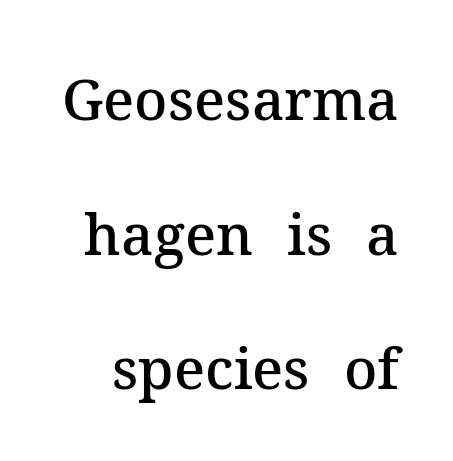
Line spacing here is loose. The designer went with a serif here, giving each stem small feet. Bold? Not quite — semibold, heavier than regular but stopping short. You could not count columns in this text — the font is proportionally spaced. Italic? Not at all — the glyphs are vertical. Rule under the text: the space is simply empty.
